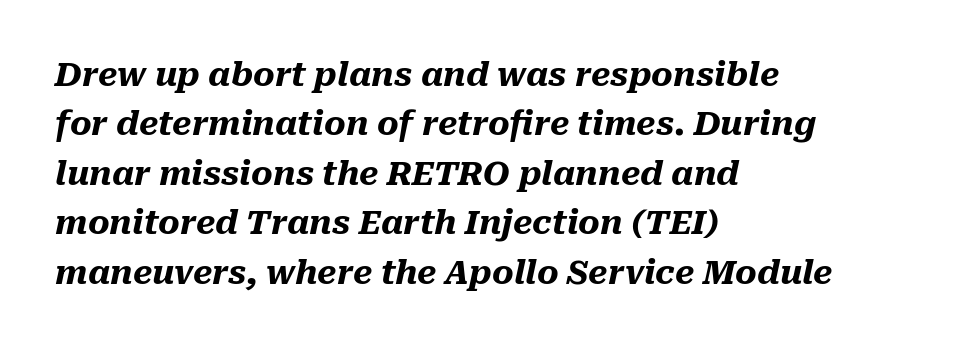
The image shows 33 px heavy type, italic (leaning right); set left-aligned, normal line spacing (1.5x), normal letter spacing, not underlined; medium stroke contrast and a medium x-height.
